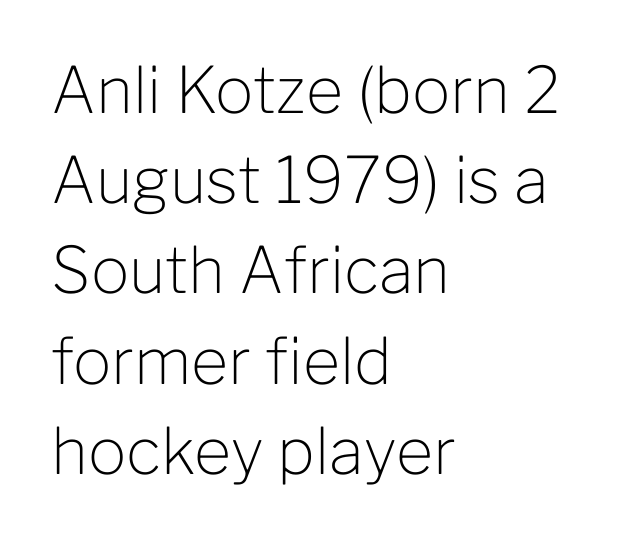
{"serif": "no", "italic": "no", "bold": "no", "weight": "light", "width": "normal", "stroke_contrast": "low", "x_height": "medium", "monospaced": "no", "underline": "no", "align": "left", "line_spacing": "normal", "line_spacing_ratio": 1.41, "letter_spacing": "normal", "letter_spacing_em": 0.0, "glyph_px": 64}
